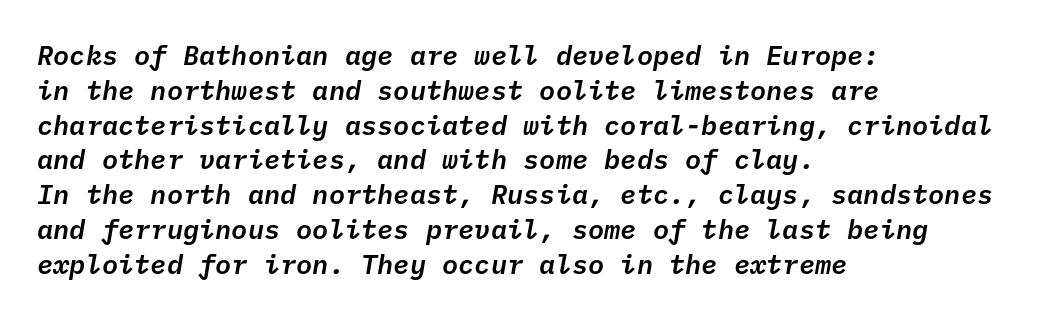
{"italic": "yes", "lean": "right", "slant_degrees": 10, "underline": "no", "align": "left", "line_spacing": "normal", "line_spacing_ratio": 1.29, "letter_spacing": "normal", "letter_spacing_em": 0.0, "glyph_px": 27}
